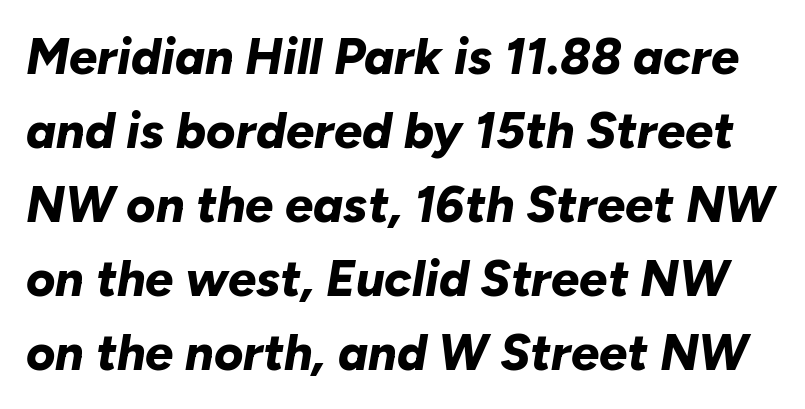
Q: Is the text bold? A: Yes.
Q: Is the text italic (slanted)? A: Yes, it leans right by about 10 degrees.
Q: Is the text underlined? A: No.
Q: Is the spacing between letters normal or unusually wide? A: Normal.
Q: Is the spacing between lines tight, normal or loose? A: Normal.
Q: Width (condensed, normal, or wide)? A: Normal.
Q: Stroke contrast? A: Low.
Q: x-height? A: Medium.
Q: Monospaced? A: No.
